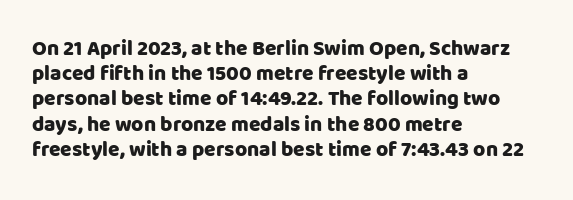
The image shows 21 px text type, upright; set left-aligned, line spacing 1.2x, normal letter spacing, not underlined.
